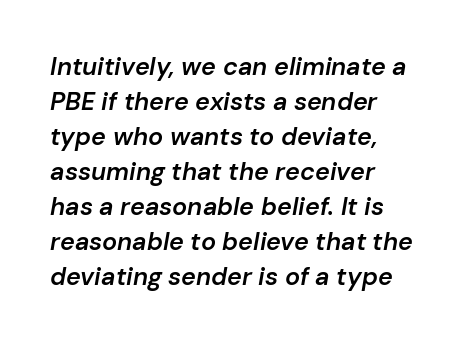
Q: Is the text bold? A: Semi-bold.
Q: Is the text italic (slanted)? A: Yes, it leans right by about 10 degrees.
Q: Is the text underlined? A: No.
Q: How is the paragraph aligned? A: Left-aligned.
Q: Is the spacing between letters normal or unusually wide? A: Normal.
Q: Is the spacing between lines tight, normal or loose? A: Normal.
